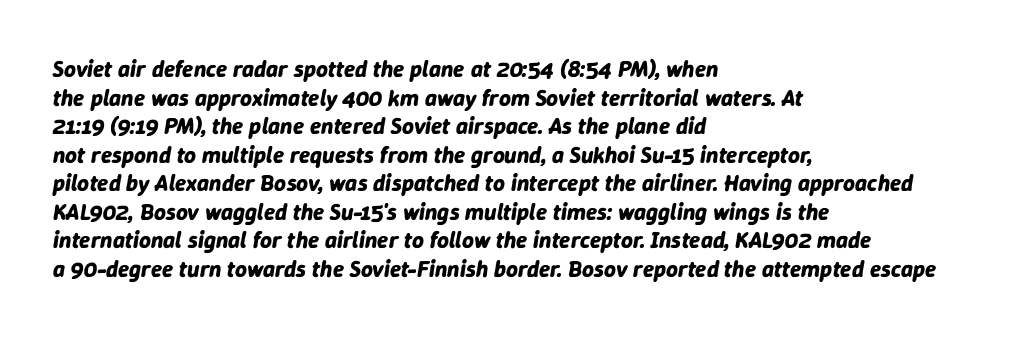
The image shows 23 px bold type, italic (leaning right); set left-aligned, line spacing 1.24x, normal letter spacing, not underlined.
